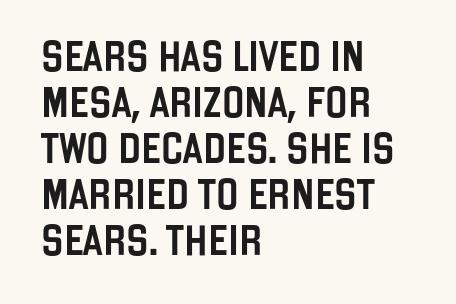
Honestly, the letter spacing is just normal — you wouldn't notice it. The glyphs are unaccompanied by any horizontal stroke below them. Italic: no, the glyphs are upright roman. Line starts are locked; line ends wander. Look at the bottom of the vertical strokes: they stop flat, with no serifs.
